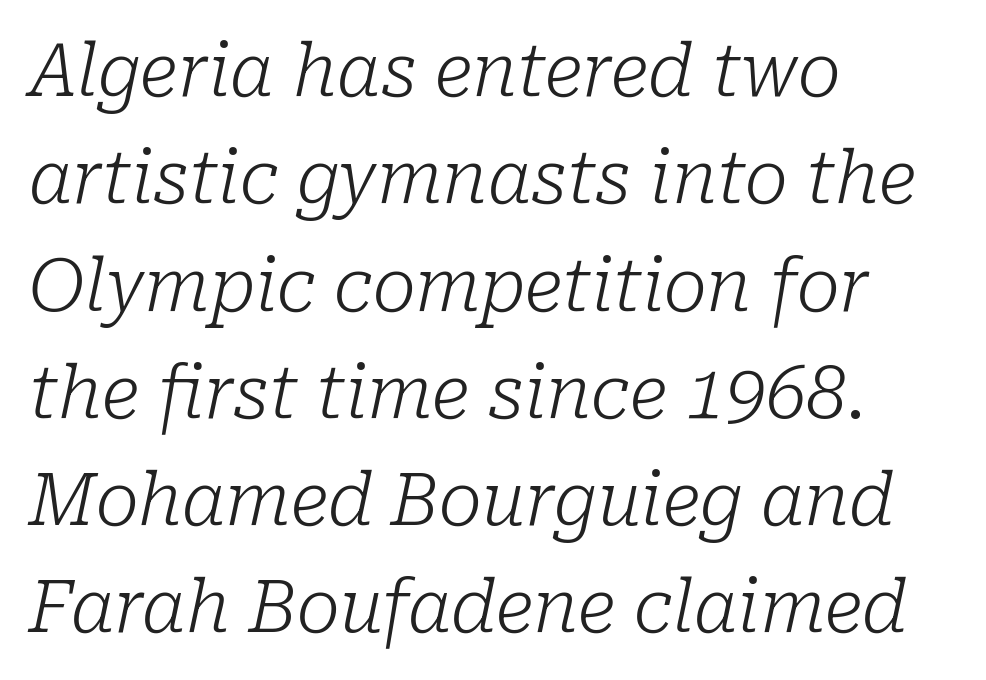
Q: Is the text bold? A: No.
Q: Is the text italic (slanted)? A: Yes, it leans right by about 10 degrees.
Q: Is the typeface a serif or a sans-serif typeface? A: Serif.
Q: Is the text underlined? A: No.
Q: How is the paragraph aligned? A: Left-aligned.
Q: Is the spacing between letters normal or unusually wide? A: Normal.
Q: Is the spacing between lines tight, normal or loose? A: Normal.
Q: Width (condensed, normal, or wide)? A: Normal.
Q: Stroke contrast? A: Low.
Q: x-height? A: Medium.
Q: Monospaced? A: No.
